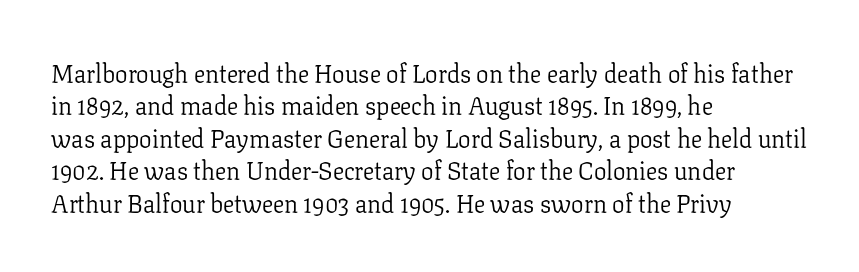
Q: Is the text bold? A: No.
Q: Is the text italic (slanted)? A: No, it is upright.
Q: Is the text underlined? A: No.
Q: How is the paragraph aligned? A: Left-aligned.
Q: Is the spacing between letters normal or unusually wide? A: Normal.
Q: Is the spacing between lines tight, normal or loose? A: Normal.
